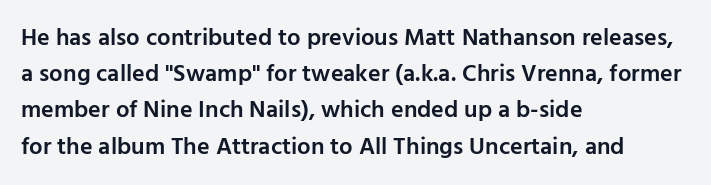
The image shows 24 px text type, upright; set left-aligned, normal line spacing (1.51x), normal letter spacing, not underlined.
